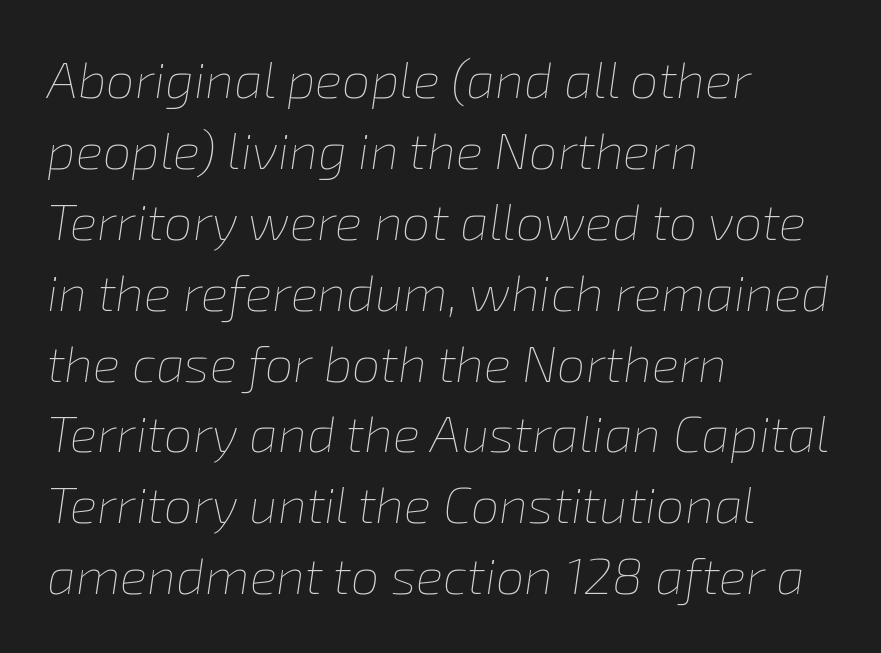
Q: Is the text bold? A: No.
Q: Is the text italic (slanted)? A: Yes, it leans right by about 8 degrees.
Q: Is the text underlined? A: No.
Q: How is the paragraph aligned? A: Left-aligned.
Q: Is the spacing between letters normal or unusually wide? A: Normal.
Q: Is the spacing between lines tight, normal or loose? A: Normal.
Q: Width (condensed, normal, or wide)? A: Normal.
Q: Stroke contrast? A: Low.
Q: x-height? A: Medium.
Q: Monospaced? A: No.
